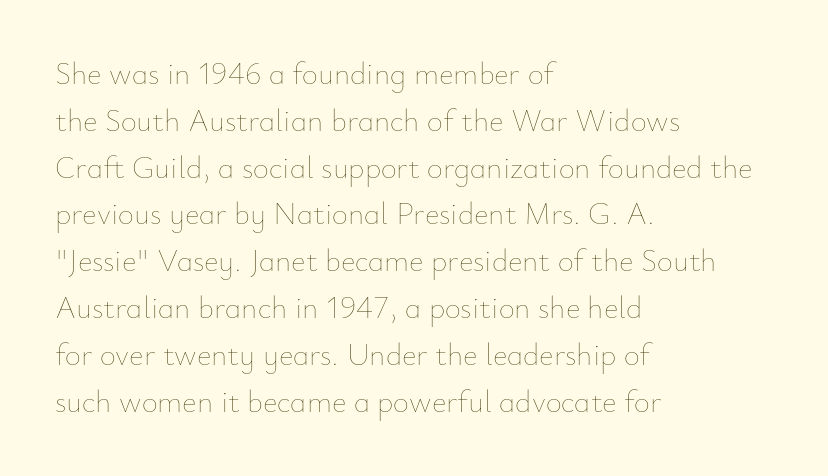
{"italic": "no", "bold": "no", "weight": "thin", "width": "normal", "stroke_contrast": "low", "x_height": "small", "monospaced": "no", "underline": "no", "align": "left", "line_spacing": "normal", "line_spacing_ratio": 1.51, "letter_spacing": "normal", "letter_spacing_em": 0.0, "glyph_px": 31}
